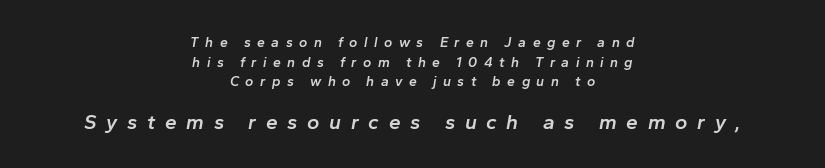
{"italic": "yes", "lean": "right", "slant_degrees": 10, "bold": "semi", "underline": "no", "align": "center", "line_spacing": "normal", "line_spacing_ratio": 1.4, "letter_spacing": "wide", "letter_spacing_em": 0.46, "larger_block": "second", "size_ratio": 1.5, "glyph_px": 21}
